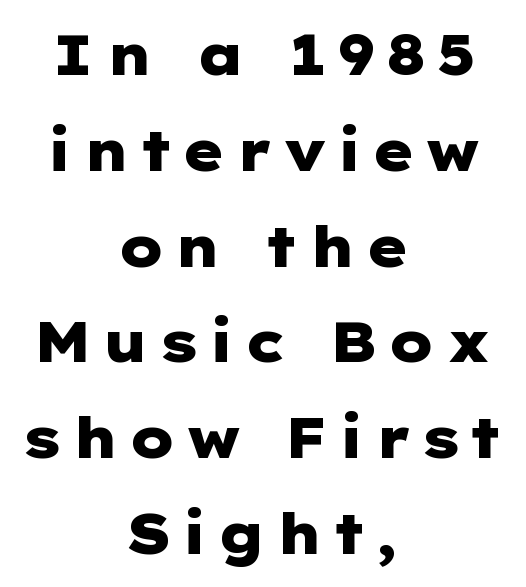
{"serif": "no", "italic": "no", "bold": "yes", "weight": "heavy", "width": "wide", "stroke_contrast": "low", "x_height": "medium", "underline": "no", "align": "center", "line_spacing_ratio": 1.71, "glyph_px": 56}
